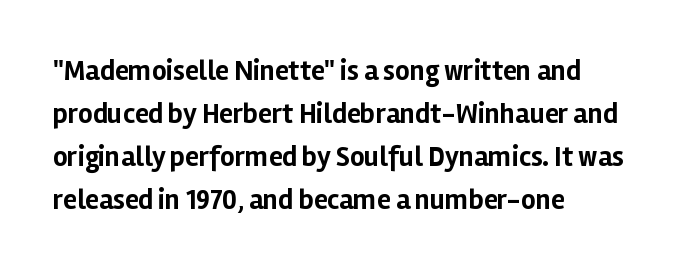
Each new line begins a customary step beneath the previous one. The rendering uses natural spacing where letterforms have individual widths. The axis of the letterforms is exactly vertical. The letters are bold, with thick, heavy strokes.
